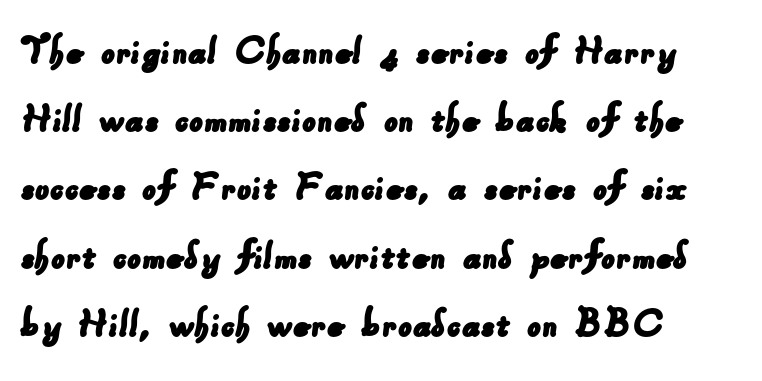
The image shows 44 px sans-serif type; set left-aligned, normal line spacing (1.55x), normal letter spacing, not underlined; low stroke contrast and a small x-height.
